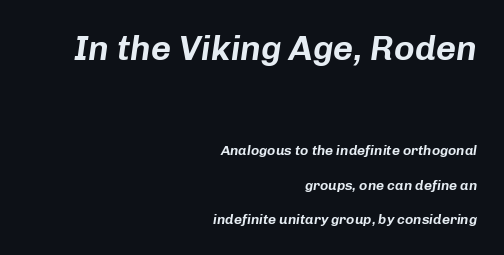
The image shows 35 px text type, italic (leaning right); set right-aligned, loose line spacing (2.46x), normal letter spacing, not underlined; the first (top) block is 2.5x larger; low stroke contrast and a medium x-height.
